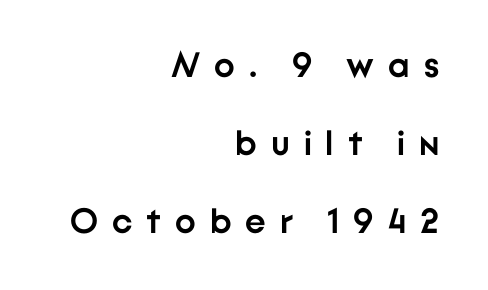
Font category for this specimen: sans-serif. The ragged edge is on the left, which tells us the setting is flush right. It's the straight-up-and-down kind of type. Students, this is bold: see how much ink each stroke carries. Clear beneath every line of the passage.
